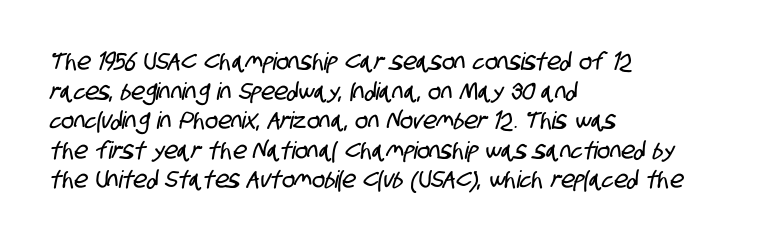
Check under the words: just untouched page. No extra tracking has been applied to these lines. Is the block centered? No — it sits flush against the left margin.
